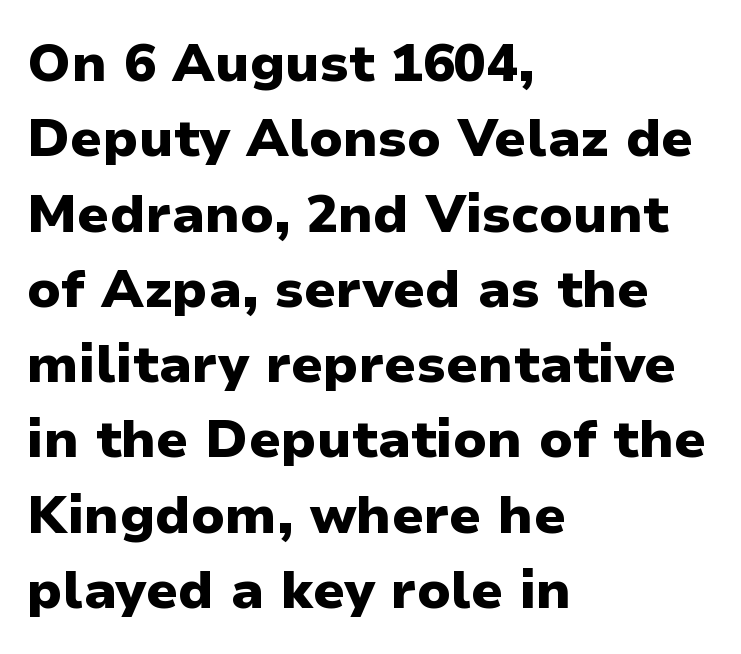
The image shows 53 px heavy sans-serif type, upright; set left-aligned, normal line spacing (1.42x), normal letter spacing, not underlined; low stroke contrast and a medium x-height.
